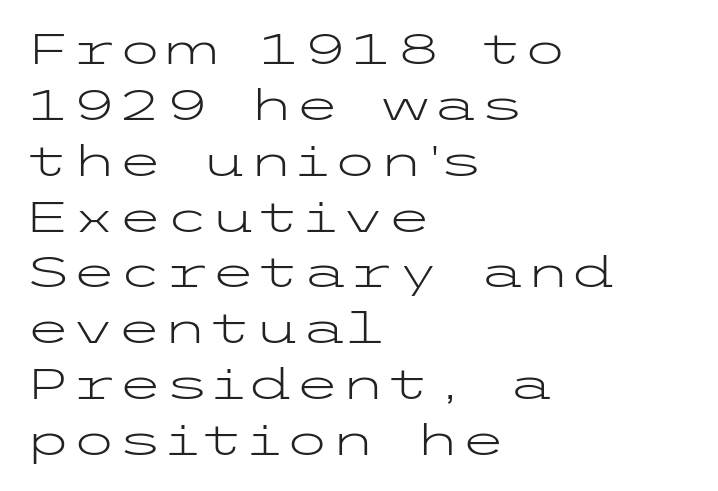
The image shows 42 px light, wide sans-serif type, upright; set left-aligned, normal line spacing (1.33x), normal letter spacing, not underlined; low stroke contrast and a medium x-height.
